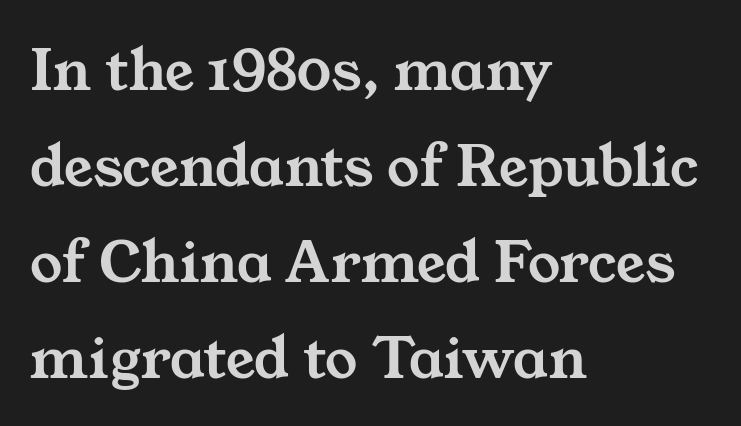
Q: Is the typeface a serif or a sans-serif typeface? A: Serif.
Q: Is the text underlined? A: No.
Q: How is the paragraph aligned? A: Left-aligned.
Q: Is the spacing between letters normal or unusually wide? A: Normal.
Q: Is the spacing between lines tight, normal or loose? A: Normal.
Q: Width (condensed, normal, or wide)? A: Wide.
Q: Stroke contrast? A: Medium.
Q: x-height? A: Medium.
Q: Monospaced? A: No.
